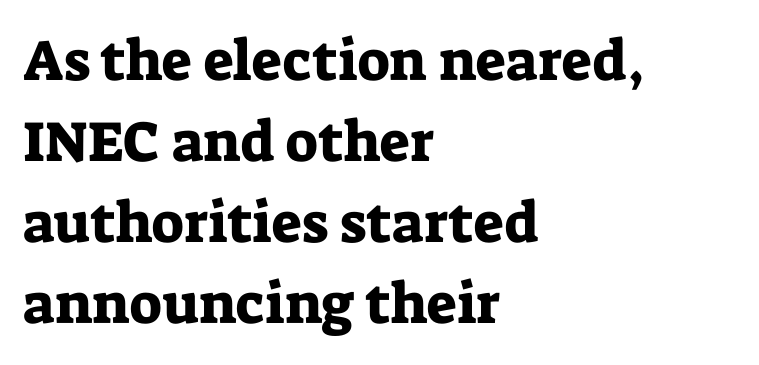
{"serif": "yes", "italic": "no", "width": "normal", "stroke_contrast": "low", "x_height": "medium", "monospaced": "no", "underline": "no", "align": "left", "line_spacing": "normal", "line_spacing_ratio": 1.42, "letter_spacing": "normal", "letter_spacing_em": 0.0, "glyph_px": 57}
